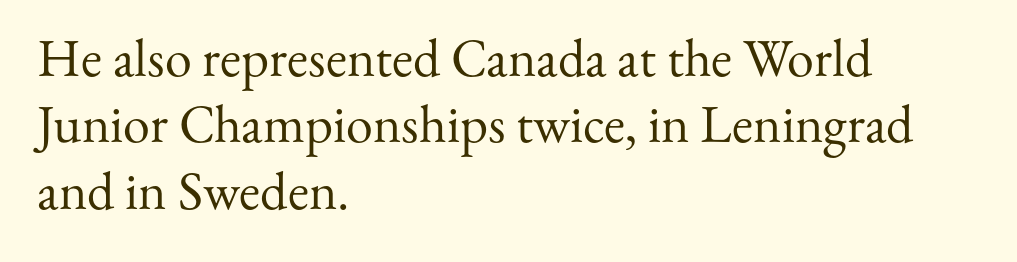
The image shows 54 px regular-weight serif type, upright; set left-aligned, line spacing 1.23x, normal letter spacing, not underlined; medium stroke contrast and a small x-height.
